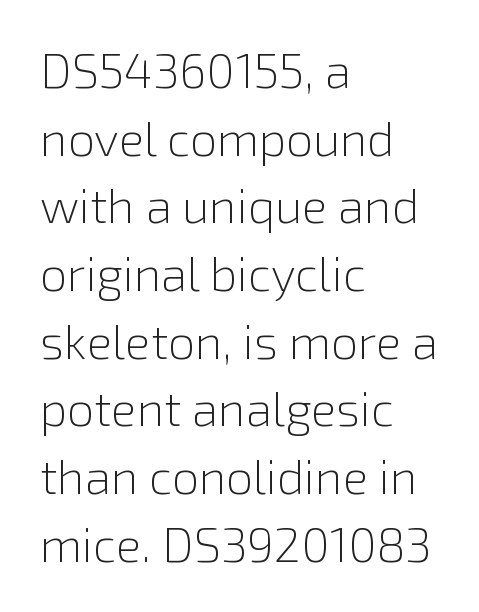
This rendering features lettering with no underline. The letters look calm and open, with moderate or lighter stems. Every stem runs plumb, perpendicular to the baseline. The characters display no serif detailing; their extremities are plain.
